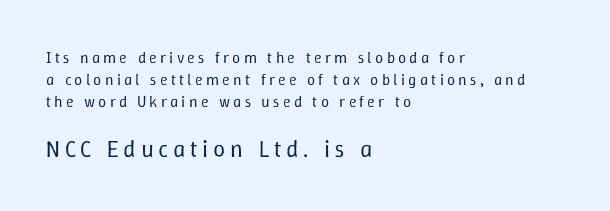
The image shows 24 px text type, upright; set left-aligned, normal line spacing (1.39x), unusually wide letter spacing (+0.2 em), not underlined; the second (bottom) block is 1.5x larger.
